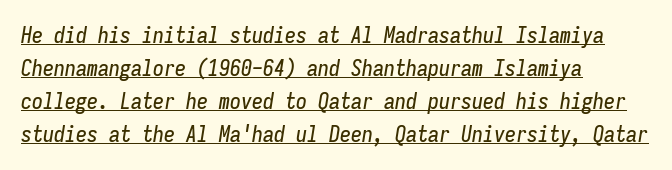
In designer terms, the underline attribute is active on this setting. Slant detected: the letters are inclined. Standard letterfit; no display-style spreading of the glyphs. The paragraph has a hard left edge and a soft right edge. One glance says typical: line gaps are just what's usual.
